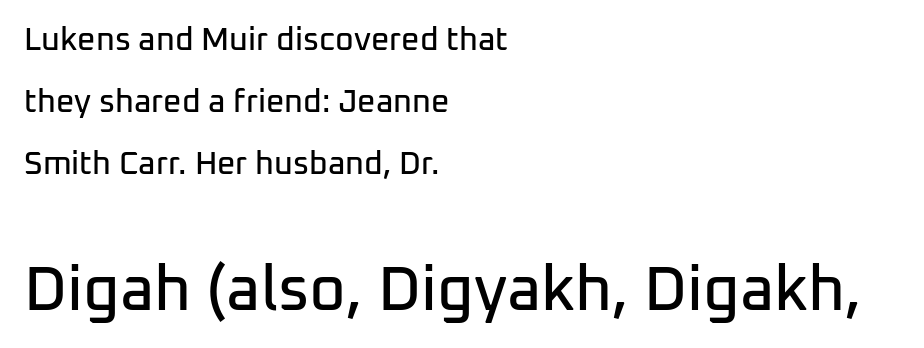
{"serif": "no", "italic": "no", "width": "normal", "stroke_contrast": "low", "x_height": "medium", "monospaced": "no", "underline": "no", "align": "left", "line_spacing": "loose", "line_spacing_ratio": 1.93, "letter_spacing": "normal", "letter_spacing_em": 0.0, "larger_block": "second", "size_ratio": 1.97, "glyph_px": 63}
